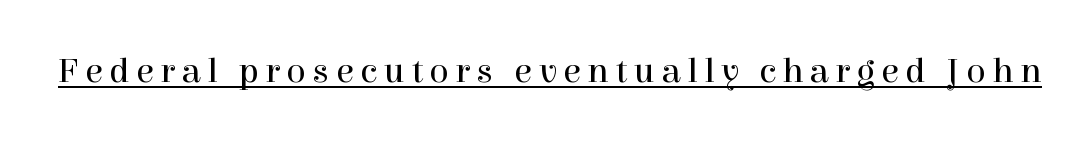
The image shows 36 px regular-weight serif type, upright; set underlined; a medium x-height.
